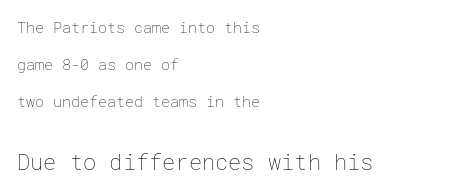
The image shows 22 px text type, upright; set left-aligned, loose line spacing (2.47x), normal letter spacing, not underlined; the second (bottom) block is 1.47x larger.
